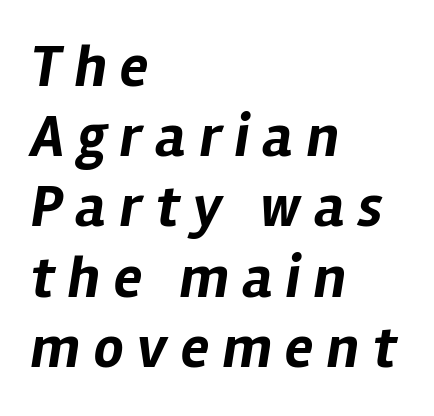
The image shows 59 px bold type, italic (leaning right); set left-aligned, line spacing 1.19x, unusually wide letter spacing (+0.23 em), not underlined; low stroke contrast and a medium x-height.
